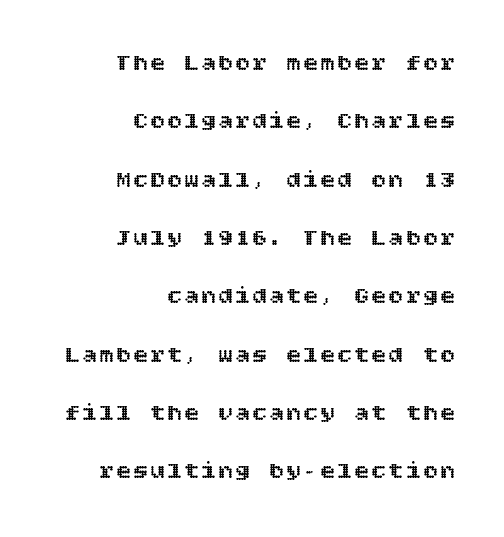
The image shows 24 px text type, upright; set right-aligned, loose line spacing (2.43x), not underlined.
